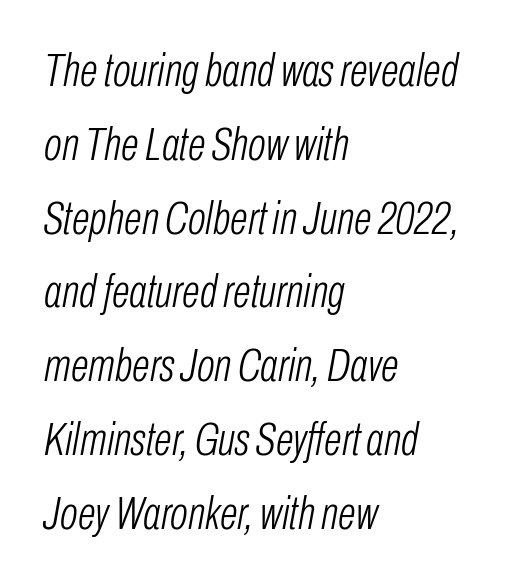
{"italic": "yes", "lean": "right", "slant_degrees": 10, "bold": "no", "weight": "light", "width": "condensed", "stroke_contrast": "low", "x_height": "medium", "monospaced": "no", "underline": "no", "align": "left", "line_spacing": "normal", "line_spacing_ratio": 1.57, "letter_spacing": "normal", "letter_spacing_em": 0.0, "glyph_px": 47}
